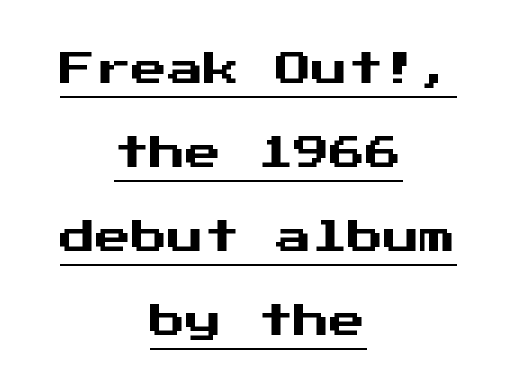
Posture: vertical. In designer terms, the underline attribute is active on this setting. The tracking reads as untouched default to a designer's eye. Leading is clearly above the norm, producing a sparse column. I'd call this a sans setting — the letters go barefoot. The lines are quadded center.
